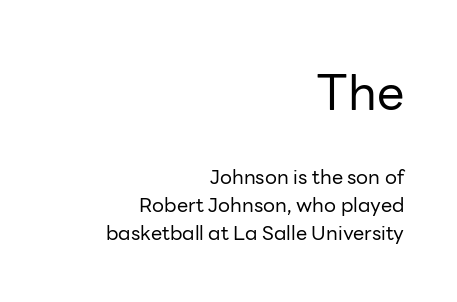
Varying glyph widths throughout — classic text-font behaviour. The glyphs are unaccompanied by any horizontal stroke below them. This reads as an unemphasized weight, regular at the heaviest. These two chunks differ in scale, with the top chunk taking the larger measure.
